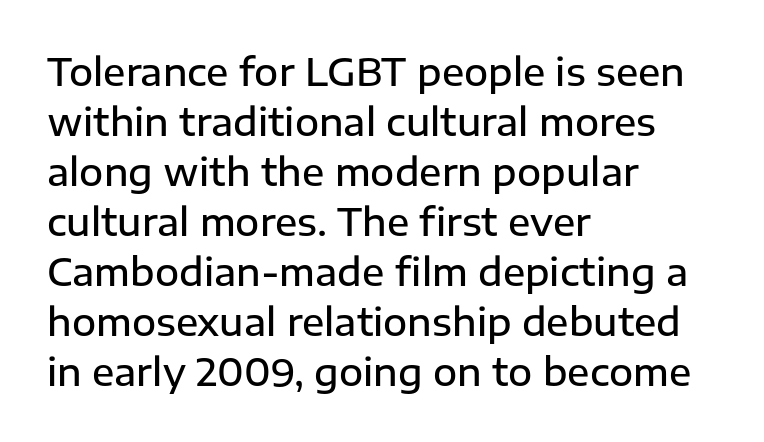
The image shows 37 px semibold sans-serif type, upright; set left-aligned, normal line spacing (1.35x), normal letter spacing, not underlined; low stroke contrast and a medium x-height.
